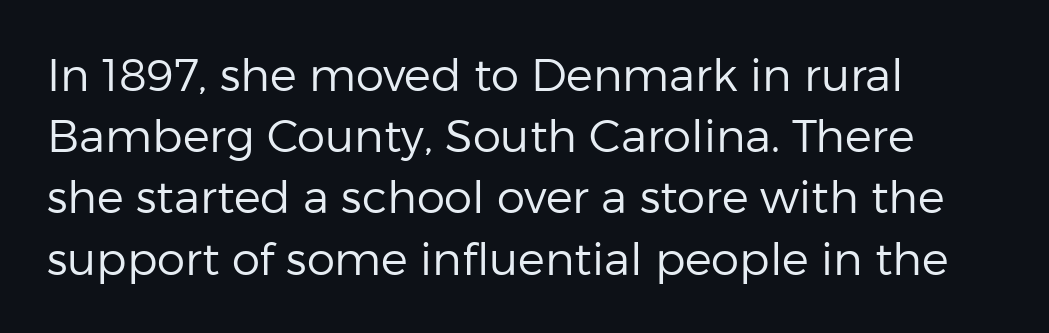
Q: Is the text bold? A: No.
Q: Is the text italic (slanted)? A: No, it is upright.
Q: Is the typeface a serif or a sans-serif typeface? A: Sans-serif.
Q: Is the text underlined? A: No.
Q: How is the paragraph aligned? A: Left-aligned.
Q: Is the spacing between letters normal or unusually wide? A: Normal.
Q: Is the spacing between lines tight, normal or loose? A: Normal.
Q: Width (condensed, normal, or wide)? A: Normal.
Q: Stroke contrast? A: Low.
Q: x-height? A: Medium.
Q: Monospaced? A: No.
